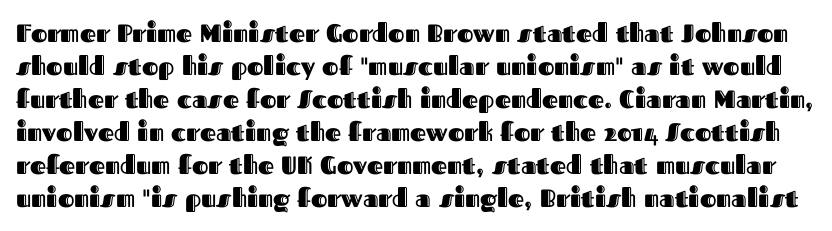
Ordinary non-slanted type is in use. The space directly below the letters is spotless. One glance says typical: line gaps are just what's usual. The letters sit at their default tracking, neither squeezed nor spread.
